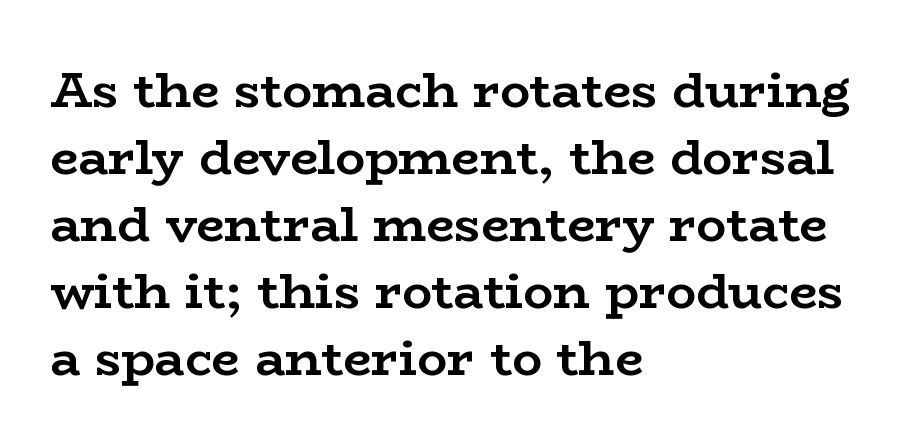
Summary of weight: heavy, a full bold. This sample keeps an unexceptional amount of space between lines. Inter-character spacing is left at the font's built-in metrics. These lines were composed using upright roman letters.
